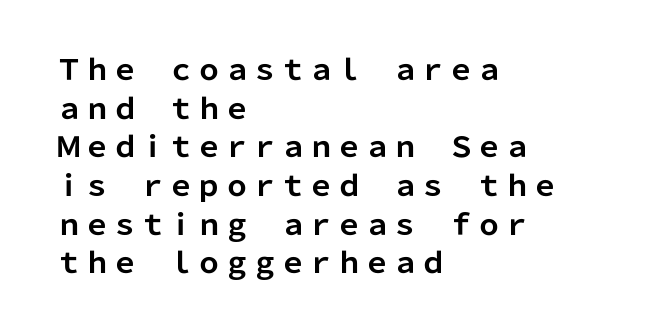
{"serif": "no", "italic": "no", "bold": "yes", "weight": "bold", "width": "normal", "stroke_contrast": "low", "x_height": "medium", "monospaced": "no", "underline": "no", "align": "left", "line_spacing": "normal", "line_spacing_ratio": 1.38, "letter_spacing": "normal", "letter_spacing_em": 0.0, "glyph_px": 28}
